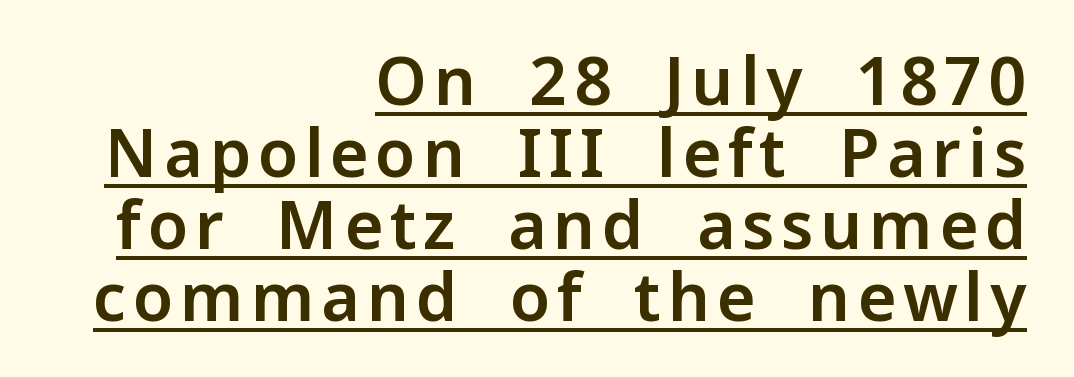
Q: Is the text italic (slanted)? A: No, it is upright.
Q: Is the typeface a serif or a sans-serif typeface? A: Sans-serif.
Q: Is the text underlined? A: Yes.
Q: How is the paragraph aligned? A: Right-aligned.
Q: Is the spacing between lines tight, normal or loose? A: Tight.
Q: Width (condensed, normal, or wide)? A: Normal.
Q: Stroke contrast? A: Low.
Q: x-height? A: Medium.
Q: Monospaced? A: No.
